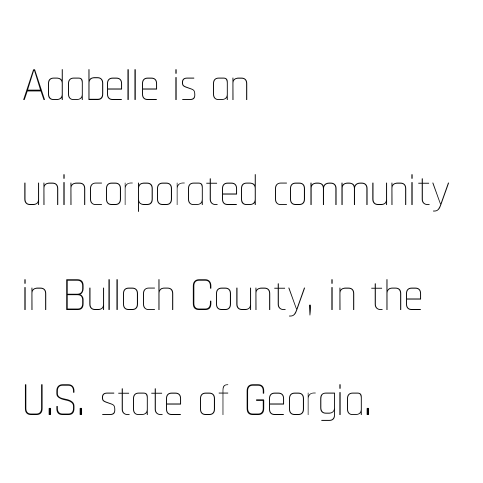
The image shows 76 px thin, condensed type, upright; set left-aligned, normal line spacing (1.38x), normal letter spacing, not underlined; low stroke contrast and a medium x-height.
